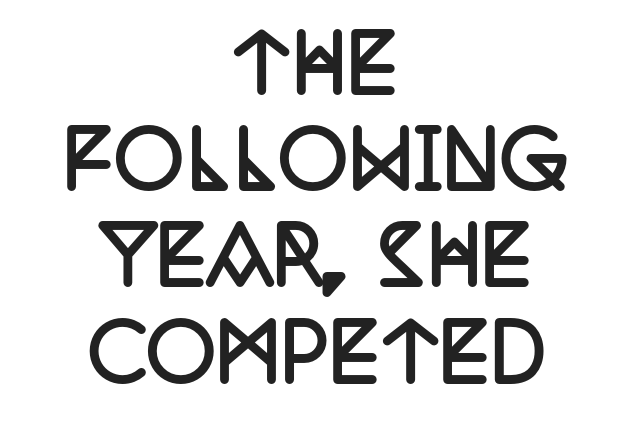
Q: Is the text bold? A: Yes.
Q: Is the text italic (slanted)? A: No, it is upright.
Q: Is the typeface a serif or a sans-serif typeface? A: Serif.
Q: Is the text underlined? A: No.
Q: How is the paragraph aligned? A: Centered.
Q: Is the spacing between letters normal or unusually wide? A: Normal.
Q: Is the spacing between lines tight, normal or loose? A: Normal.
Q: Width (condensed, normal, or wide)? A: Condensed.
Q: Stroke contrast? A: Low.
Q: x-height? A: Large.
Q: Monospaced? A: No.
